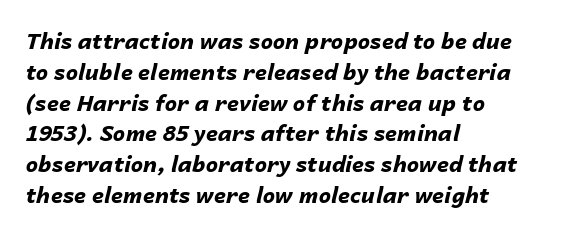
The image shows 22 px bold type, italic (leaning right); set left-aligned, normal line spacing (1.4x), normal letter spacing, not underlined.
